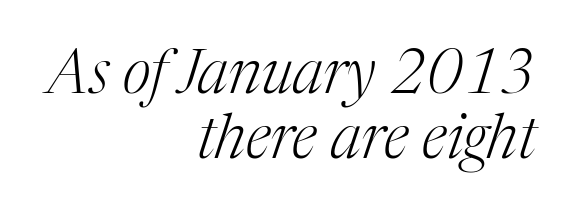
The image shows 61 px light serif type, italic (leaning right); set right-aligned, tight line spacing (1.07x), normal letter spacing, not underlined; medium stroke contrast and a medium x-height.
